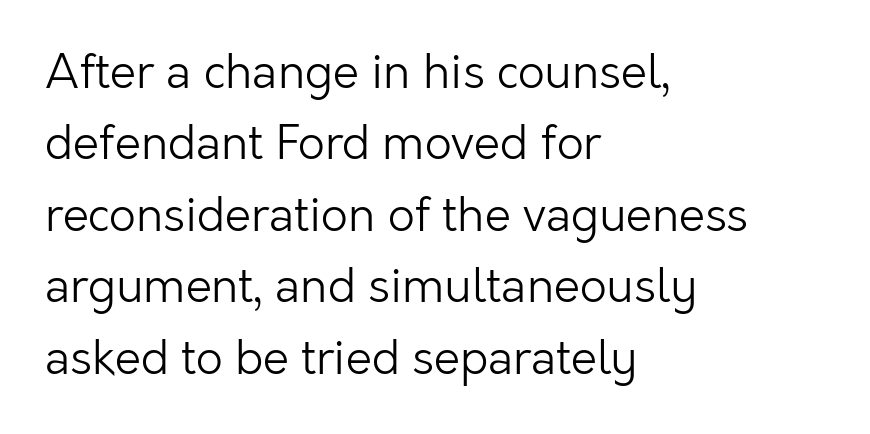
Q: Is the text bold? A: No.
Q: Is the text italic (slanted)? A: No, it is upright.
Q: Is the typeface a serif or a sans-serif typeface? A: Sans-serif.
Q: Is the text underlined? A: No.
Q: How is the paragraph aligned? A: Left-aligned.
Q: Is the spacing between letters normal or unusually wide? A: Normal.
Q: Is the spacing between lines tight, normal or loose? A: Normal.
Q: Width (condensed, normal, or wide)? A: Normal.
Q: Stroke contrast? A: Low.
Q: x-height? A: Medium.
Q: Monospaced? A: No.
